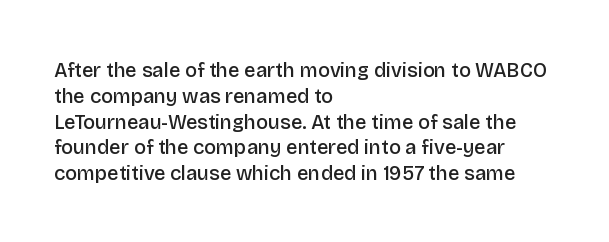
Q: Is the text bold? A: Semi-bold.
Q: Is the text italic (slanted)? A: No, it is upright.
Q: Is the text underlined? A: No.
Q: How is the paragraph aligned? A: Left-aligned.
Q: Is the spacing between letters normal or unusually wide? A: Normal.
Q: Is the spacing between lines tight, normal or loose? A: Normal.
